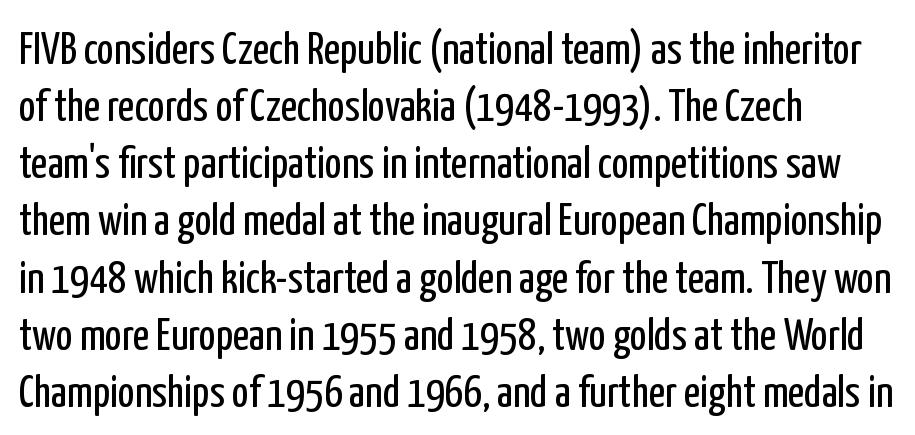
Q: Is the text bold? A: No.
Q: Is the text italic (slanted)? A: No, it is upright.
Q: Is the typeface a serif or a sans-serif typeface? A: Sans-serif.
Q: Is the text underlined? A: No.
Q: How is the paragraph aligned? A: Left-aligned.
Q: Is the spacing between letters normal or unusually wide? A: Normal.
Q: Is the spacing between lines tight, normal or loose? A: Normal.
Q: Width (condensed, normal, or wide)? A: Condensed.
Q: Stroke contrast? A: Low.
Q: x-height? A: Medium.
Q: Monospaced? A: No.
